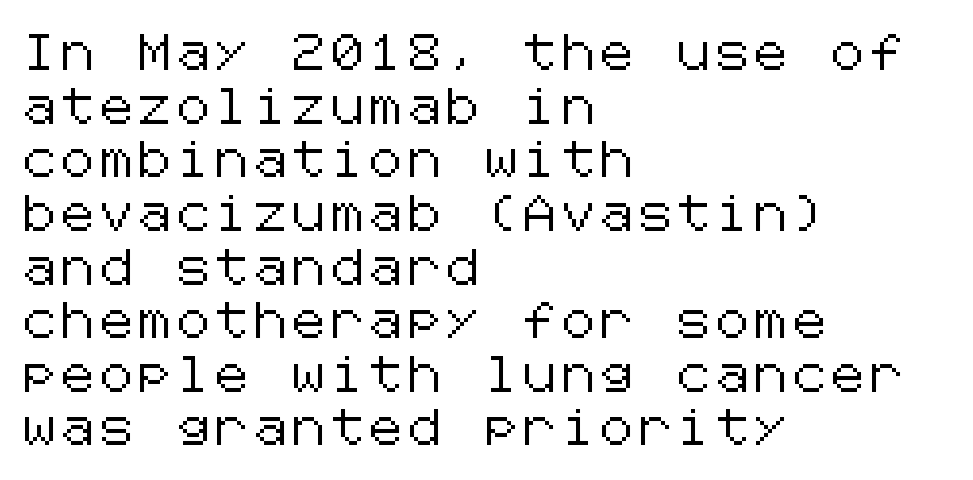
Q: Is the text italic (slanted)? A: No, it is upright.
Q: Is the typeface a serif or a sans-serif typeface? A: Sans-serif.
Q: Is the text underlined? A: No.
Q: How is the paragraph aligned? A: Left-aligned.
Q: Is the spacing between lines tight, normal or loose? A: Normal.
Q: Width (condensed, normal, or wide)? A: Normal.
Q: Stroke contrast? A: Low.
Q: x-height? A: Medium.
